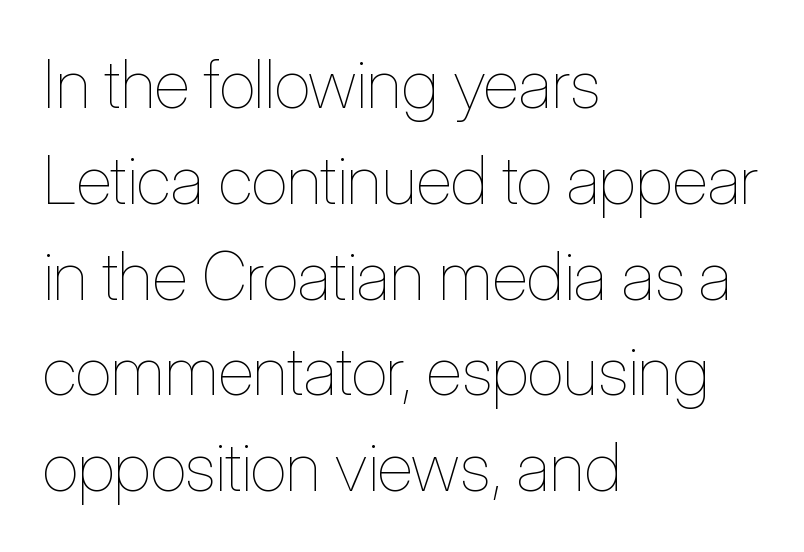
{"italic": "no", "bold": "no", "weight": "thin", "width": "condensed", "stroke_contrast": "low", "x_height": "medium", "monospaced": "no", "underline": "no", "align": "left", "line_spacing": "normal", "line_spacing_ratio": 1.43, "letter_spacing": "normal", "letter_spacing_em": 0.0, "glyph_px": 67}
